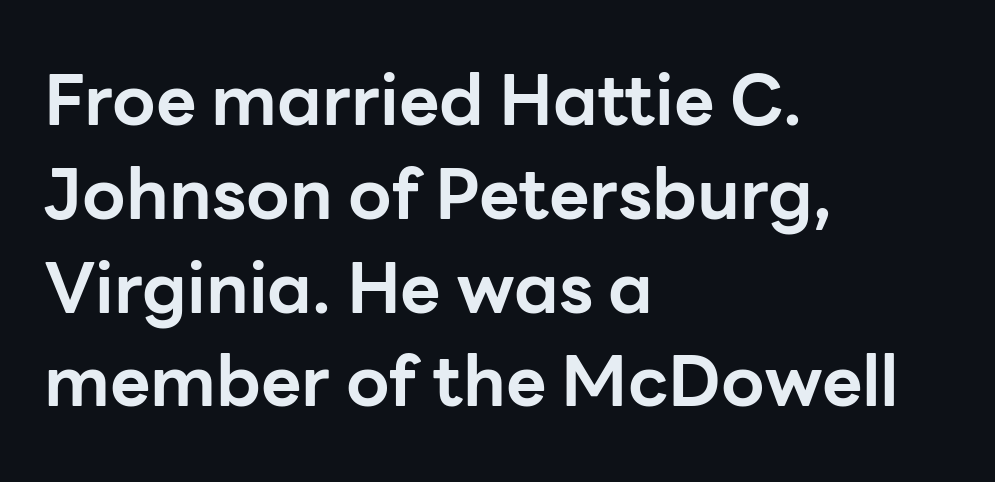
A normal amount of white space separates one row of letters from the next. Is there any slant? The stems are plumb. Is this a fixed-width face? No — the glyphs have proportional, varying widths. The text block is weighted toward the left margin, trailing off unevenly rightward.
